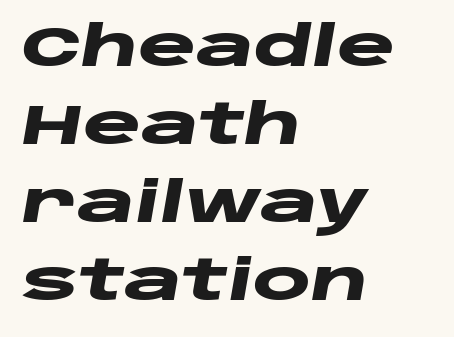
The image shows 55 px heavy, wide type, italic (leaning right); set left-aligned, normal line spacing (1.42x), normal letter spacing, not underlined; low stroke contrast and a large x-height.
